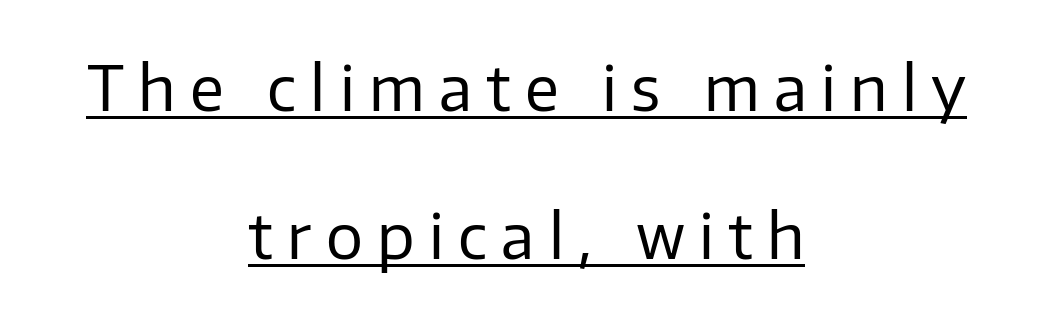
If you folded the block vertically in half, each line would mirror itself in length. Do the characters align in a grid? No, the font is proportional. The passage shown is underscored from start to finish. The letters are spread apart with noticeably loose tracking. In terms of posture, this sample is upright.
